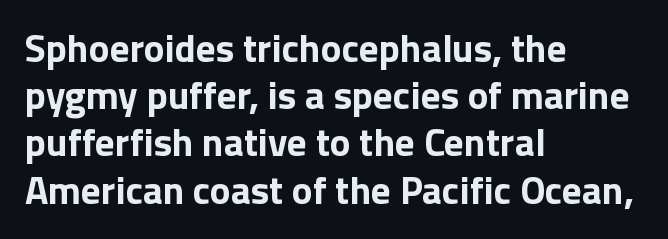
The rag falls on the right side of this text block. A roman cut, with each character standing at attention. Nobody touched the tracking dial on this one. Each glyph is drawn with heavy, bold strokes. Bare-footed words on every line.
